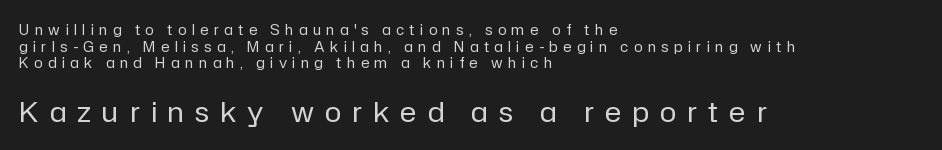
Q: Is the text bold? A: No.
Q: Is the text italic (slanted)? A: No, it is upright.
Q: Is the typeface a serif or a sans-serif typeface? A: Sans-serif.
Q: Is the text underlined? A: No.
Q: How is the paragraph aligned? A: Left-aligned.
Q: Is the spacing between letters normal or unusually wide? A: Unusually wide.
Q: Which block of text is set in a larger size, the first (top) or the second (bottom)? A: The second (bottom) one.
Q: Width (condensed, normal, or wide)? A: Normal.
Q: Stroke contrast? A: Low.
Q: x-height? A: Medium.
Q: Monospaced? A: No.
